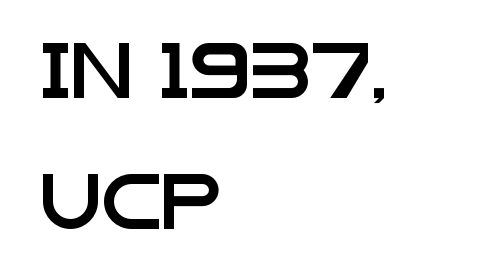
Q: Is the text italic (slanted)? A: No, it is upright.
Q: Is the typeface a serif or a sans-serif typeface? A: Sans-serif.
Q: Is the text underlined? A: No.
Q: How is the paragraph aligned? A: Left-aligned.
Q: Is the spacing between letters normal or unusually wide? A: Normal.
Q: Is the spacing between lines tight, normal or loose? A: Loose.
Q: Width (condensed, normal, or wide)? A: Wide.
Q: Stroke contrast? A: Low.
Q: x-height? A: Large.
Q: Monospaced? A: No.
